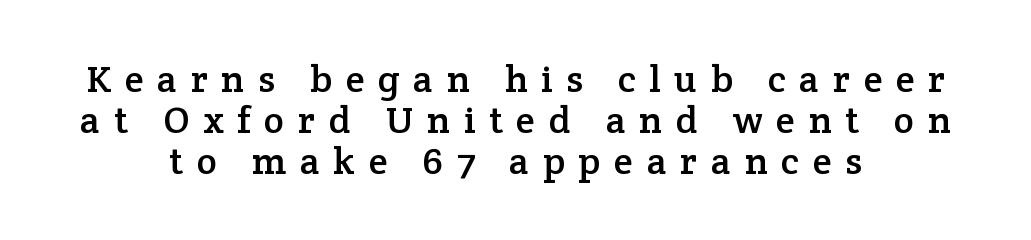
The image shows 38 px serif type, upright; set centered, tight line spacing (1.08x), unusually wide letter spacing (+0.36 em), not underlined; low stroke contrast and a medium x-height.
